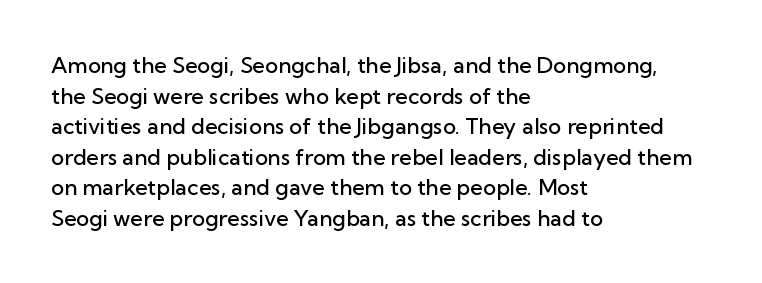
When letters stand straight like this, we call the style roman or upright. The space beneath each line is pristine and unruled. Horizontal alignment here is leftward, the default for most running prose. The gaps between neighbouring characters are ordinary and unremarkable. Students, this is semibold: more ink than regular, less than bold.
